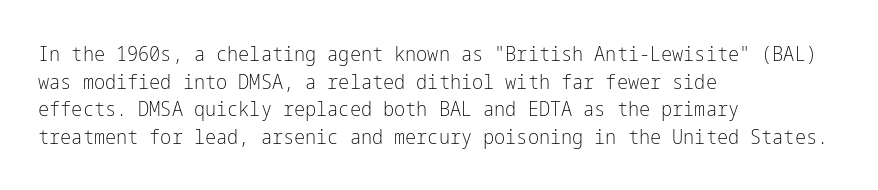
Every stem runs plumb, perpendicular to the baseline. Leftover space on each line is placed entirely after the last word. Check the space under the baseline: it is left empty. This reads as an unemphasized weight, regular at the heaviest. Caption: standard tracking, unaltered.
